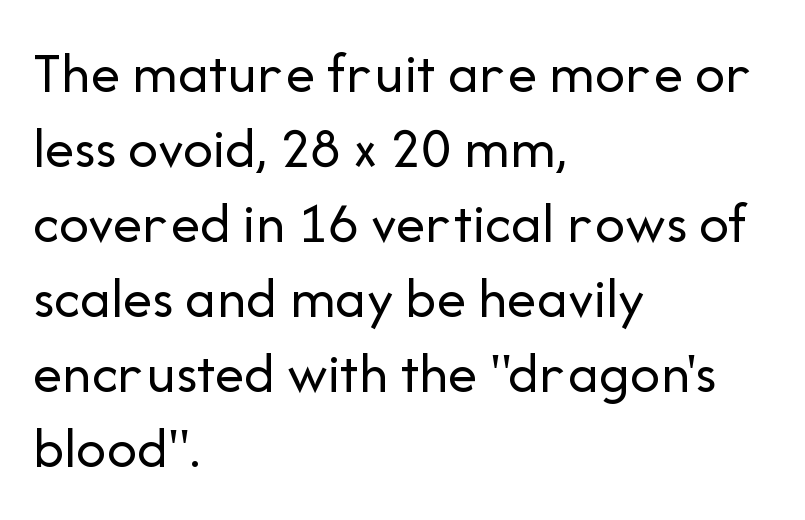
{"serif": "no", "italic": "no", "bold": "no", "weight": "regular", "width": "normal", "stroke_contrast": "low", "x_height": "medium", "monospaced": "no", "underline": "no", "align": "left", "line_spacing": "normal", "line_spacing_ratio": 1.27, "letter_spacing": "normal", "letter_spacing_em": 0.0, "glyph_px": 59}
